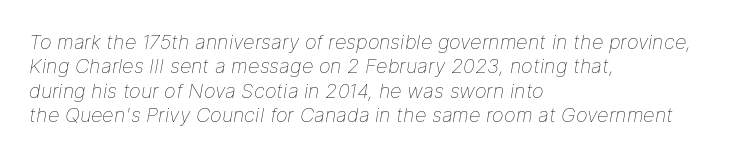
{"italic": "yes", "lean": "right", "slant_degrees": 9, "bold": "no", "underline": "no", "align": "left", "line_spacing_ratio": 1.22, "letter_spacing": "normal", "letter_spacing_em": 0.0, "glyph_px": 20}
